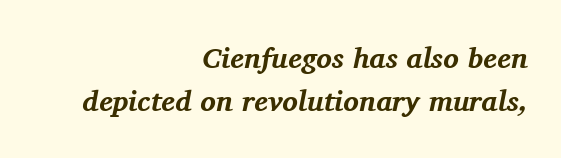
{"serif": "yes", "italic": "yes", "lean": "right", "slant_degrees": 11, "bold": "yes", "weight": "bold", "width": "normal", "stroke_contrast": "medium", "x_height": "medium", "monospaced": "no", "underline": "no", "align": "right", "line_spacing": "normal", "line_spacing_ratio": 1.49, "letter_spacing": "normal", "letter_spacing_em": 0.0, "glyph_px": 29}
